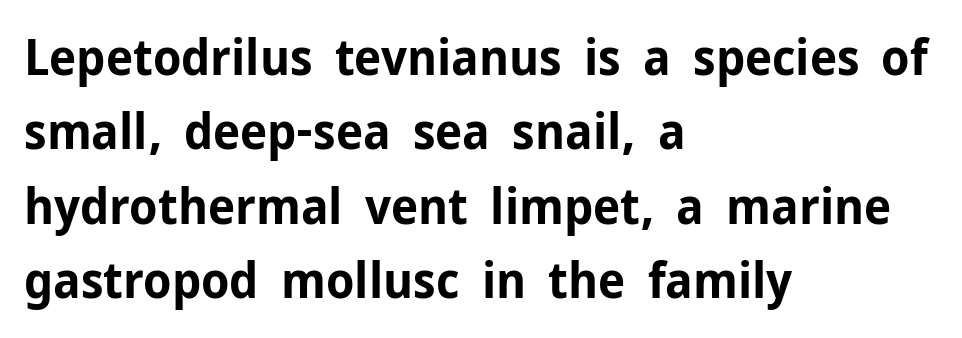
Default kerning and tracking; the words read as compact shapes. To sum up the face: it is a sans, with no serifs. The passage shown is typed in a proportional face where columns would drift. These lines sit exactly where default settings would place them.
